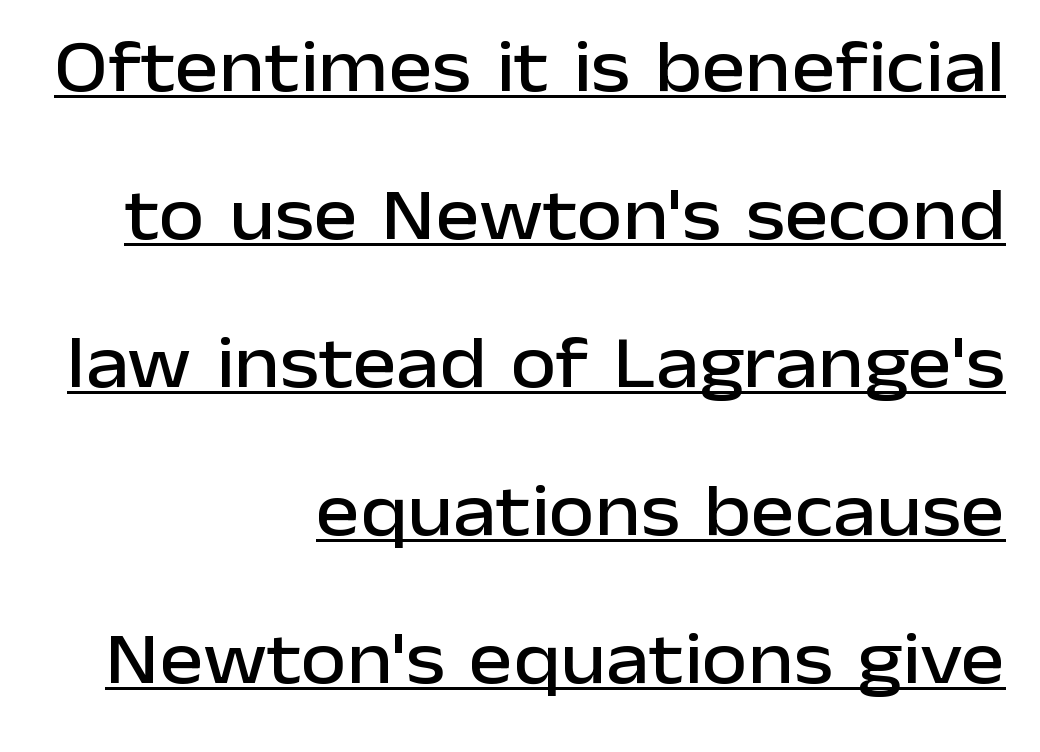
The image shows 74 px sans-serif type, upright; set right-aligned, loose line spacing (2.0x), normal letter spacing, underlined; low stroke contrast and a medium x-height.
